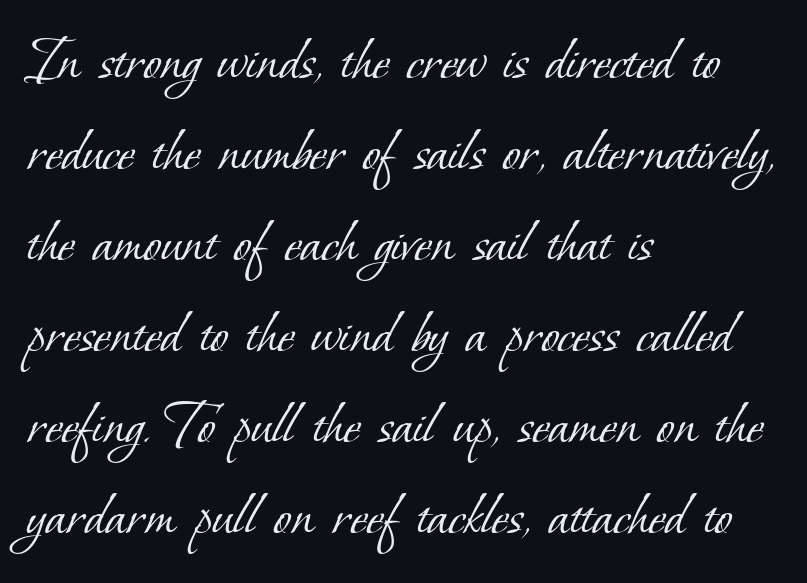
Q: Is the text bold? A: No.
Q: Is the typeface a serif or a sans-serif typeface? A: Serif.
Q: Is the text underlined? A: No.
Q: How is the paragraph aligned? A: Left-aligned.
Q: Is the spacing between letters normal or unusually wide? A: Normal.
Q: Is the spacing between lines tight, normal or loose? A: Normal.
Q: Width (condensed, normal, or wide)? A: Normal.
Q: Stroke contrast? A: Low.
Q: x-height? A: Small.
Q: Monospaced? A: No.
